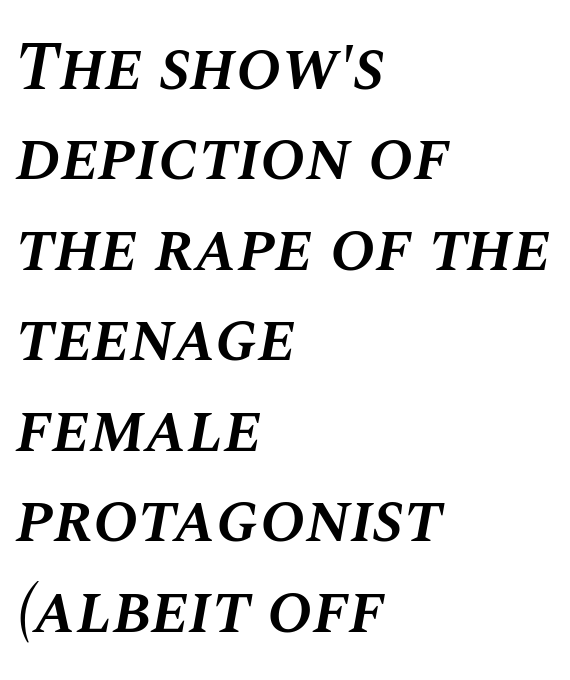
{"italic": "yes", "lean": "right", "slant_degrees": 10, "bold": "semi", "weight": "semibold", "width": "normal", "stroke_contrast": "medium", "x_height": "large", "monospaced": "no", "underline": "no", "align": "left", "line_spacing": "normal", "line_spacing_ratio": 1.33, "letter_spacing": "normal", "letter_spacing_em": 0.0, "glyph_px": 68}
